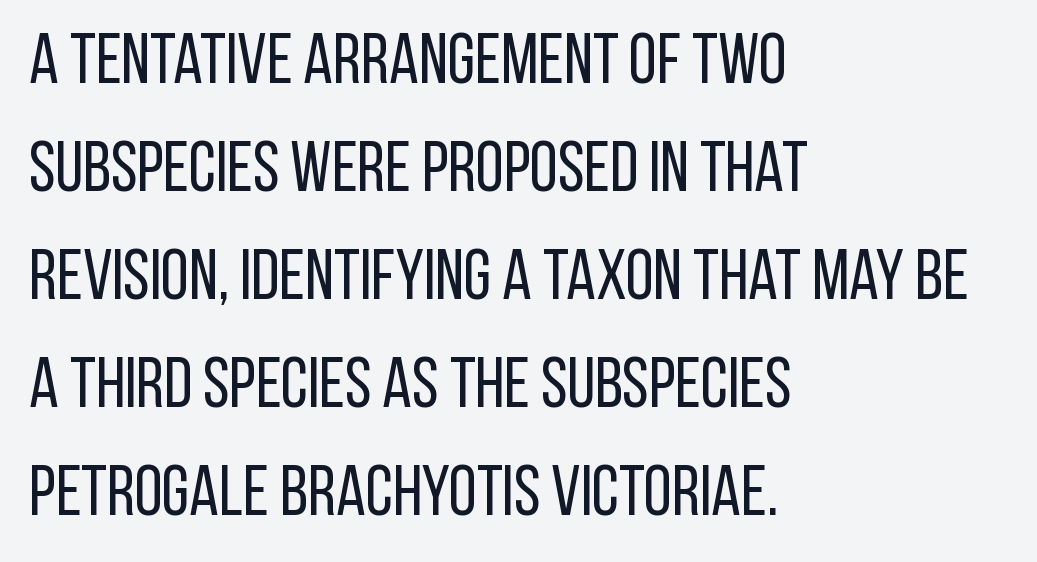
Q: Is the text bold? A: No.
Q: Is the text italic (slanted)? A: No, it is upright.
Q: Is the typeface a serif or a sans-serif typeface? A: Sans-serif.
Q: Is the text underlined? A: No.
Q: How is the paragraph aligned? A: Left-aligned.
Q: Is the spacing between letters normal or unusually wide? A: Normal.
Q: Is the spacing between lines tight, normal or loose? A: Normal.
Q: Width (condensed, normal, or wide)? A: Condensed.
Q: Stroke contrast? A: Low.
Q: x-height? A: Large.
Q: Monospaced? A: No.
